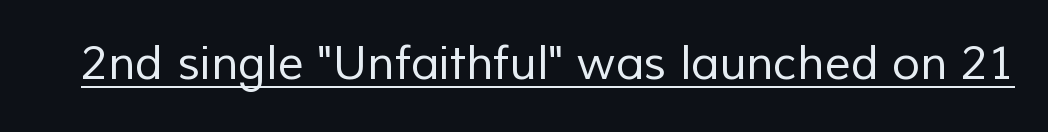
Q: Is the text bold? A: No.
Q: Is the typeface a serif or a sans-serif typeface? A: Sans-serif.
Q: Is the text underlined? A: Yes.
Q: Is the spacing between letters normal or unusually wide? A: Normal.
Q: Width (condensed, normal, or wide)? A: Normal.
Q: Stroke contrast? A: Low.
Q: x-height? A: Medium.
Q: Monospaced? A: No.
